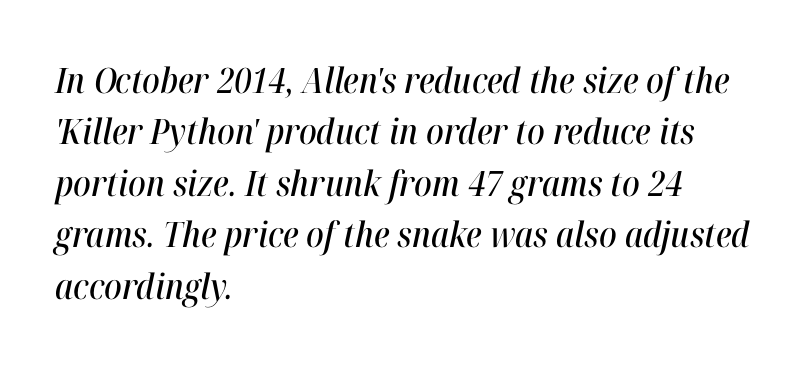
The image shows 35 px condensed type, italic (leaning right); set left-aligned, normal line spacing (1.47x), normal letter spacing, not underlined; high stroke contrast and a medium x-height.
